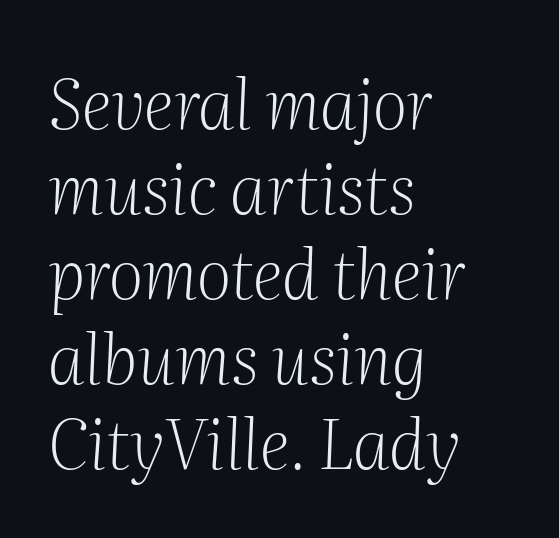
{"serif": "yes", "italic": "yes", "lean": "right", "slant_degrees": 2, "bold": "no", "weight": "light", "width": "normal", "stroke_contrast": "medium", "x_height": "medium", "monospaced": "no", "underline": "no", "align": "left", "line_spacing": "normal", "line_spacing_ratio": 1.25, "letter_spacing": "normal", "letter_spacing_em": 0.0, "glyph_px": 68}
